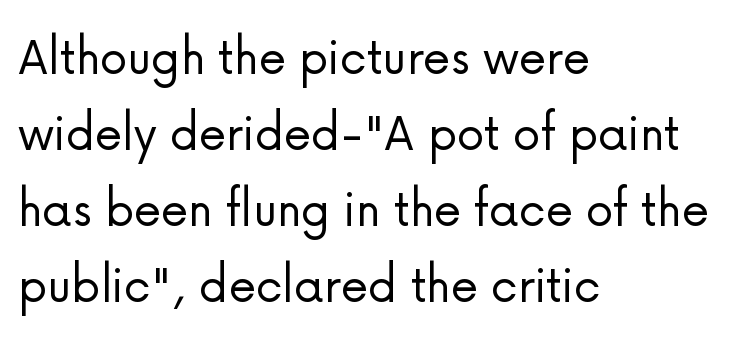
This sample keeps an unexceptional amount of space between lines. Think of a printed novel: that variable character pitch is what you see here. Posture: upright roman. The letters sit at their default tracking, neither squeezed nor spread. Has an underline been added? It has not. Short and long lines alike share a common starting point at left.
